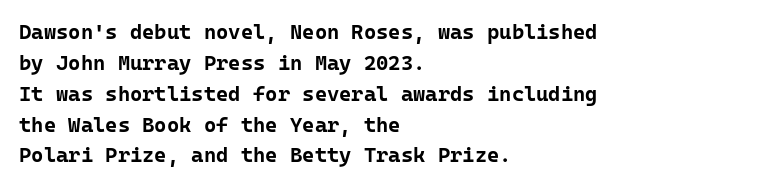
Q: Is the text bold? A: Yes.
Q: Is the text italic (slanted)? A: No, it is upright.
Q: Is the text underlined? A: No.
Q: How is the paragraph aligned? A: Left-aligned.
Q: Is the spacing between letters normal or unusually wide? A: Normal.
Q: Is the spacing between lines tight, normal or loose? A: Normal.
